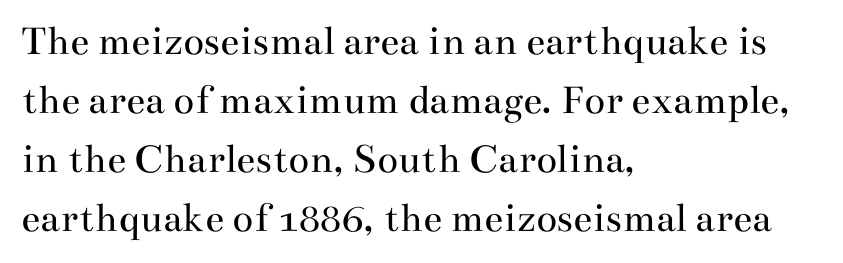
{"serif": "yes", "italic": "no", "bold": "no", "weight": "regular", "width": "wide", "stroke_contrast": "medium", "x_height": "small", "monospaced": "no", "underline": "no", "align": "left", "line_spacing": "normal", "line_spacing_ratio": 1.37, "letter_spacing": "normal", "letter_spacing_em": 0.0, "glyph_px": 43}
